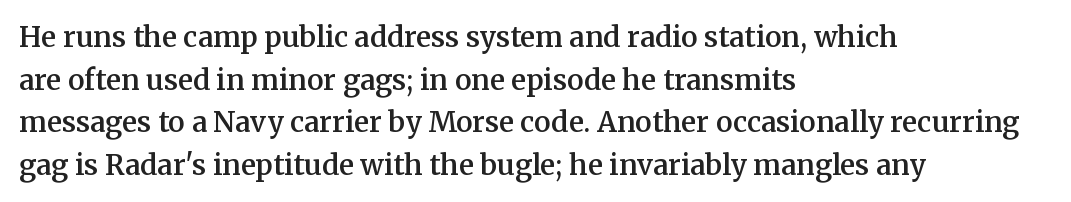
Q: Is the text bold? A: Semi-bold.
Q: Is the text italic (slanted)? A: No, it is upright.
Q: Is the typeface a serif or a sans-serif typeface? A: Serif.
Q: Is the text underlined? A: No.
Q: How is the paragraph aligned? A: Left-aligned.
Q: Is the spacing between letters normal or unusually wide? A: Normal.
Q: Is the spacing between lines tight, normal or loose? A: Normal.
Q: Width (condensed, normal, or wide)? A: Normal.
Q: Stroke contrast? A: Medium.
Q: x-height? A: Medium.
Q: Monospaced? A: No.
